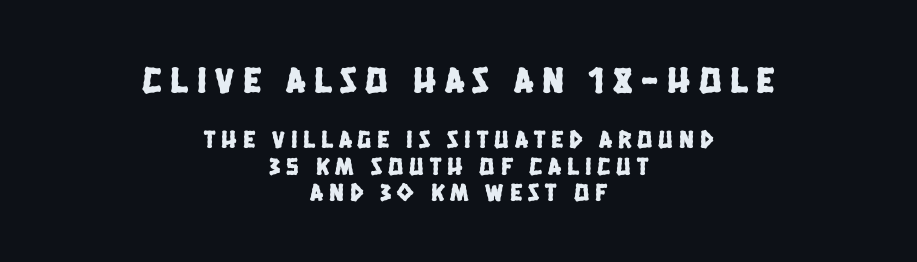
The text was rendered using a sans face with plain stroke endings. The face used here is rendered with a markedly widened letterfit. How would I describe the line gaps? Narrow and economical. Is this a fixed-width face? No — the glyphs have proportional, varying widths. The rendering shrinks the type as you move from the upper chunk to the lower. Nobody drew a line under any word here.
